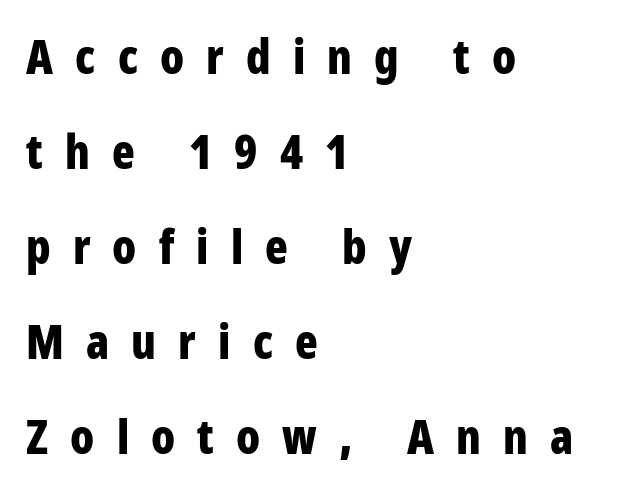
The image shows 47 px bold, condensed sans-serif type, upright; set left-aligned, loose line spacing (2.02x), unusually wide letter spacing (+0.47 em), not underlined; low stroke contrast and a large x-height.
